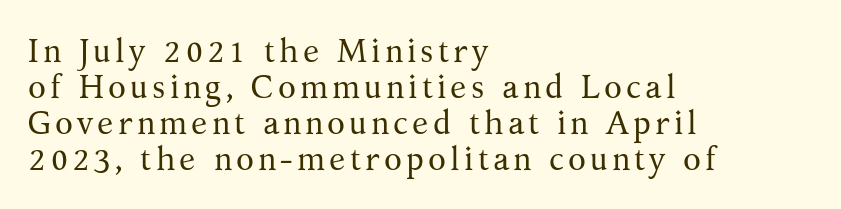
This sample uses a serif face. The passage shown is typed in a proportional face where columns would drift. The words here are not underlined. Posture: vertical.
